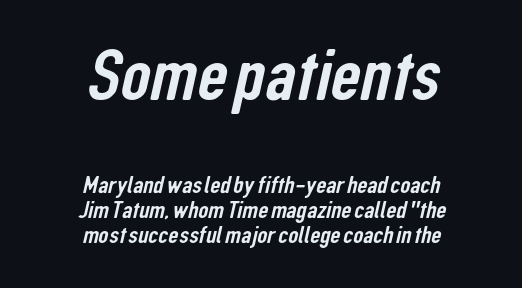
The image shows 74 px condensed sans-serif type; set centered, tight line spacing (1.01x), normal letter spacing, not underlined; the first (top) block is 2.96x larger; low stroke contrast and a medium x-height.
